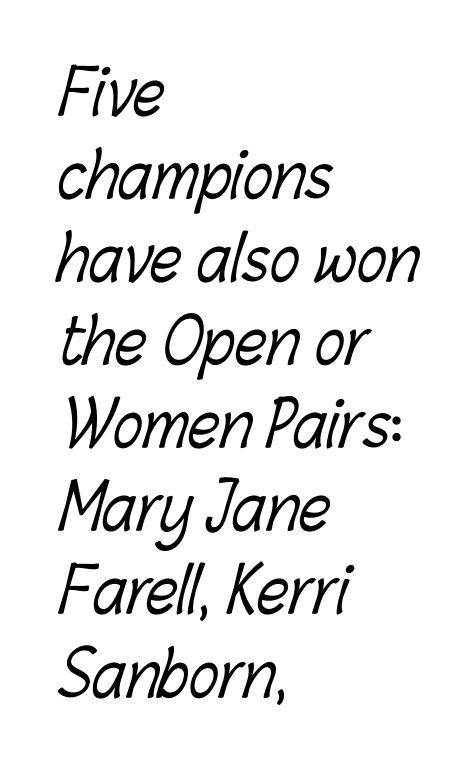
The setting favours the left margin, as ordinary paragraphs usually do. Descenders hang freely into open space. You could not count columns in this text — the font is proportionally spaced. Inter-character spacing is left at the font's built-in metrics.
